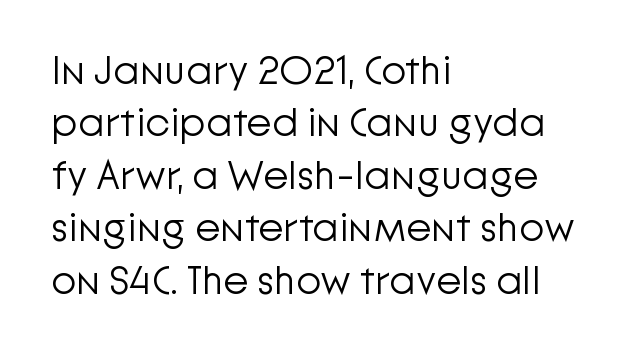
The image shows 41 px light sans-serif type, upright; set left-aligned, normal line spacing (1.28x), normal letter spacing, not underlined; low stroke contrast and a medium x-height.
